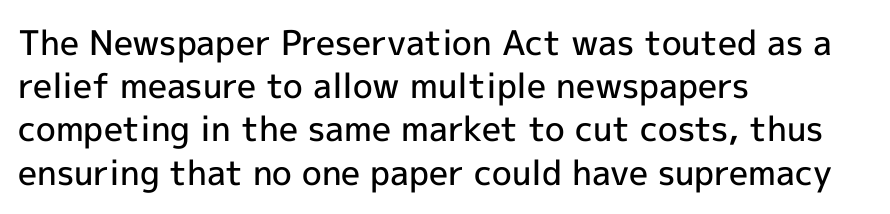
{"serif": "no", "italic": "no", "bold": "semi", "weight": "semibold", "width": "normal", "x_height": "medium", "monospaced": "no", "underline": "no", "align": "left", "line_spacing": "normal", "line_spacing_ratio": 1.27, "letter_spacing": "normal", "letter_spacing_em": 0.0, "glyph_px": 34}
